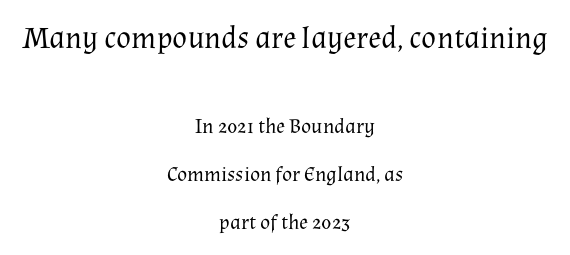
Q: Is the text bold? A: No.
Q: Is the text italic (slanted)? A: No, it is upright.
Q: Is the typeface a serif or a sans-serif typeface? A: Serif.
Q: Is the text underlined? A: No.
Q: How is the paragraph aligned? A: Centered.
Q: Is the spacing between letters normal or unusually wide? A: Normal.
Q: Is the spacing between lines tight, normal or loose? A: Loose.
Q: Which block of text is set in a larger size, the first (top) or the second (bottom)? A: The first (top) one.
Q: Width (condensed, normal, or wide)? A: Normal.
Q: Stroke contrast? A: Medium.
Q: x-height? A: Medium.
Q: Monospaced? A: No.
